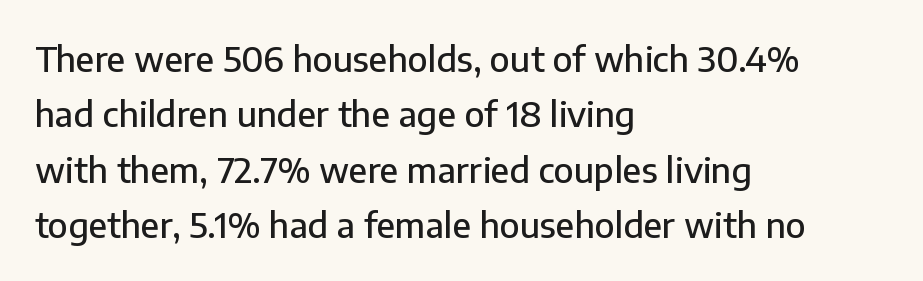
The image shows 35 px sans-serif type, upright; set left-aligned, normal line spacing (1.58x), normal letter spacing, not underlined; low stroke contrast and a medium x-height.
